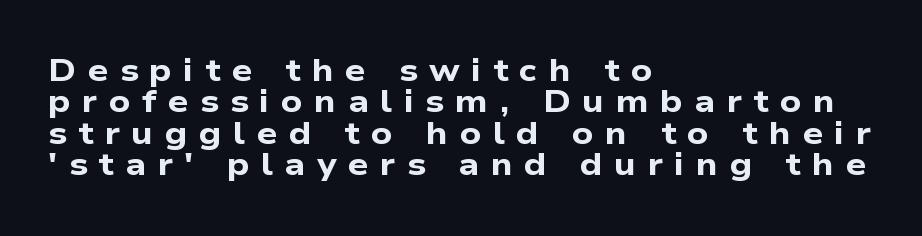
{"serif": "no", "bold": "yes", "weight": "bold", "width": "wide", "stroke_contrast": "low", "x_height": "medium", "monospaced": "no", "underline": "no", "align": "left", "line_spacing": "tight", "line_spacing_ratio": 0.98, "letter_spacing": "wide", "letter_spacing_em": 0.36, "glyph_px": 32}
